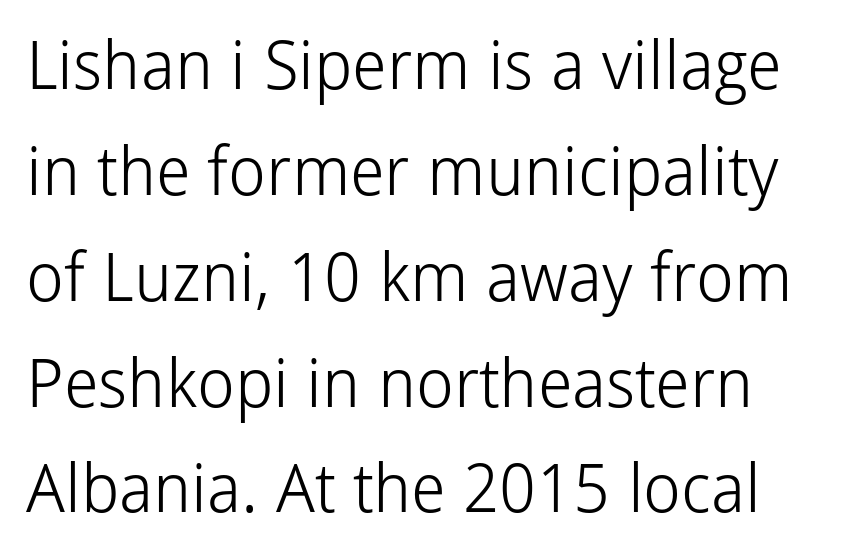
Q: Is the text bold? A: No.
Q: Is the text italic (slanted)? A: No, it is upright.
Q: Is the typeface a serif or a sans-serif typeface? A: Sans-serif.
Q: Is the text underlined? A: No.
Q: Is the spacing between letters normal or unusually wide? A: Normal.
Q: Is the spacing between lines tight, normal or loose? A: Normal.
Q: Width (condensed, normal, or wide)? A: Normal.
Q: Stroke contrast? A: Low.
Q: x-height? A: Medium.
Q: Monospaced? A: No.
